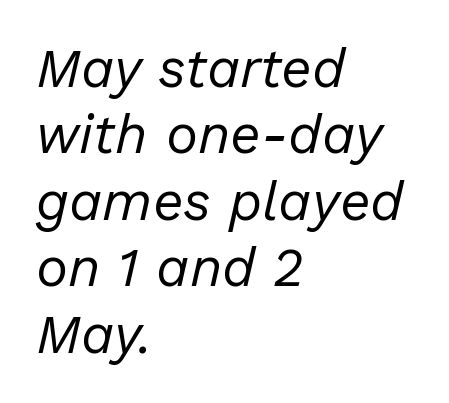
The image shows 54 px regular-weight type, italic (leaning right); set left-aligned, line spacing 1.23x, normal letter spacing, not underlined; low stroke contrast and a medium x-height.
